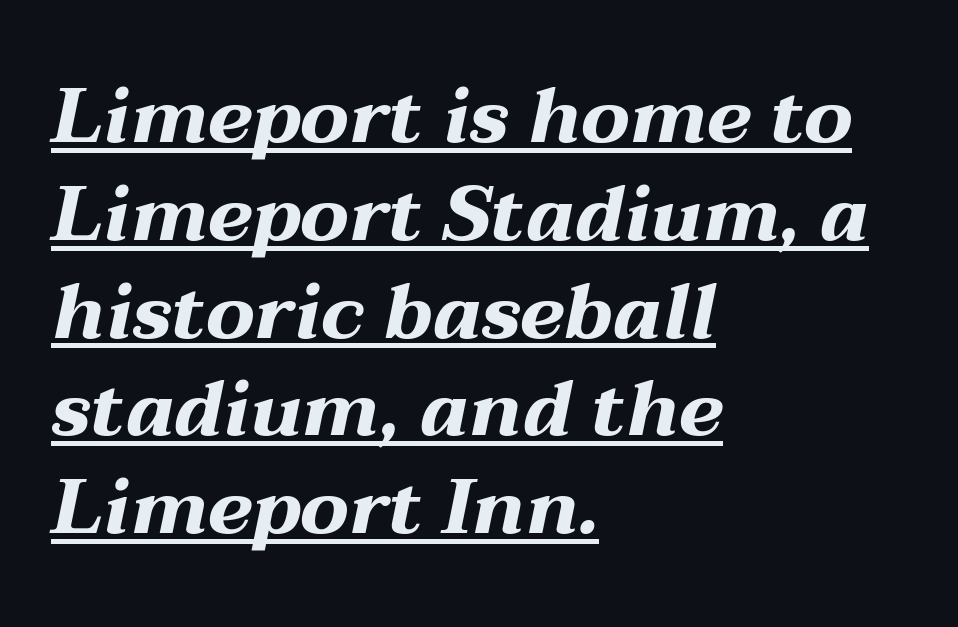
{"italic": "yes", "lean": "right", "slant_degrees": 12, "bold": "yes", "weight": "bold", "width": "wide", "stroke_contrast": "medium", "x_height": "medium", "monospaced": "no", "underline": "yes", "align": "left", "line_spacing": "normal", "line_spacing_ratio": 1.27, "letter_spacing": "normal", "letter_spacing_em": 0.0, "glyph_px": 77}
